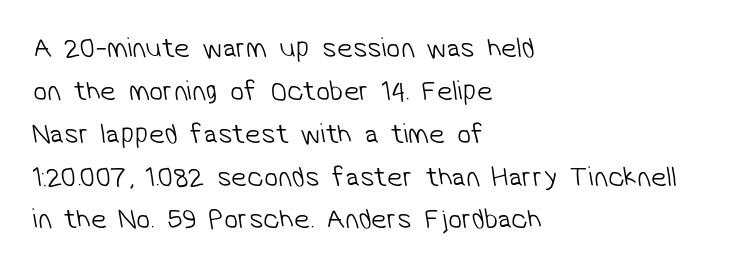
The image shows 28 px light sans-serif type; set left-aligned, normal line spacing (1.53x), normal letter spacing, not underlined; low stroke contrast and a medium x-height.
